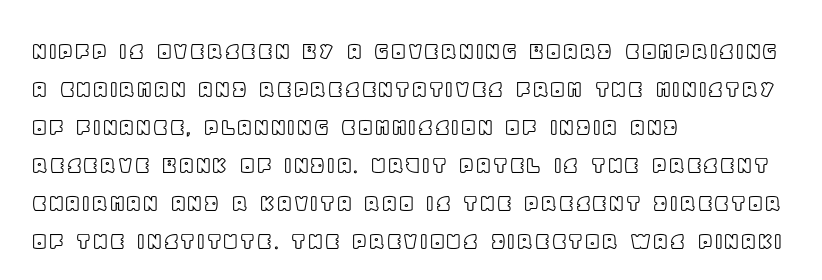
The image shows 27 px text type, upright; set left-aligned, normal line spacing (1.41x), normal letter spacing, not underlined.
